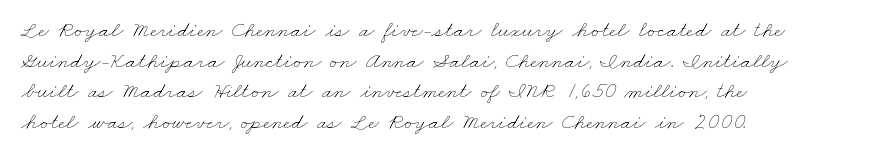
The image shows 23 px text type; set left-aligned, normal line spacing (1.33x), normal letter spacing, not underlined.
